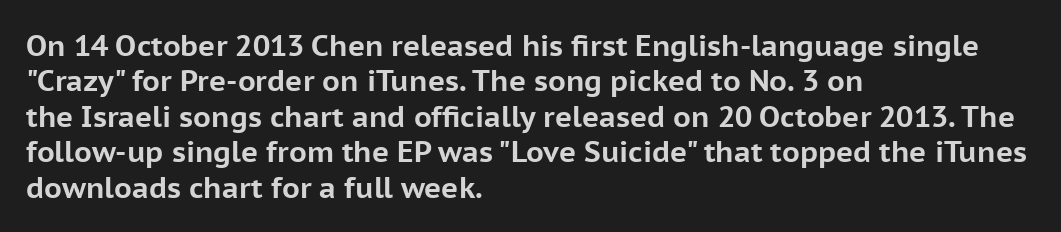
The image shows 29 px bold sans-serif type, upright; set left-aligned, line spacing 1.22x, normal letter spacing, not underlined; low stroke contrast and a medium x-height.
